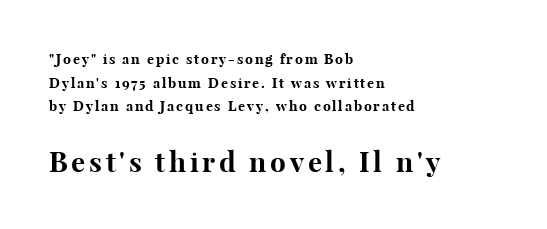
Q: Is the text bold? A: Yes.
Q: Is the text italic (slanted)? A: No, it is upright.
Q: Is the typeface a serif or a sans-serif typeface? A: Serif.
Q: Is the text underlined? A: No.
Q: How is the paragraph aligned? A: Left-aligned.
Q: Is the spacing between lines tight, normal or loose? A: Normal.
Q: Which block of text is set in a larger size, the first (top) or the second (bottom)? A: The second (bottom) one.
Q: Width (condensed, normal, or wide)? A: Normal.
Q: Stroke contrast? A: High.
Q: x-height? A: Medium.
Q: Monospaced? A: No.
